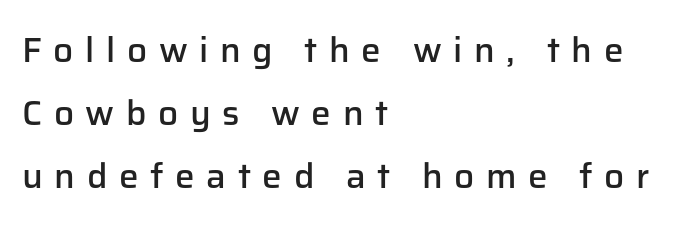
Q: Is the text bold? A: Semi-bold.
Q: Is the text italic (slanted)? A: No, it is upright.
Q: Is the typeface a serif or a sans-serif typeface? A: Sans-serif.
Q: Is the text underlined? A: No.
Q: How is the paragraph aligned? A: Left-aligned.
Q: Is the spacing between letters normal or unusually wide? A: Unusually wide.
Q: Width (condensed, normal, or wide)? A: Normal.
Q: Stroke contrast? A: Low.
Q: x-height? A: Medium.
Q: Monospaced? A: No.
